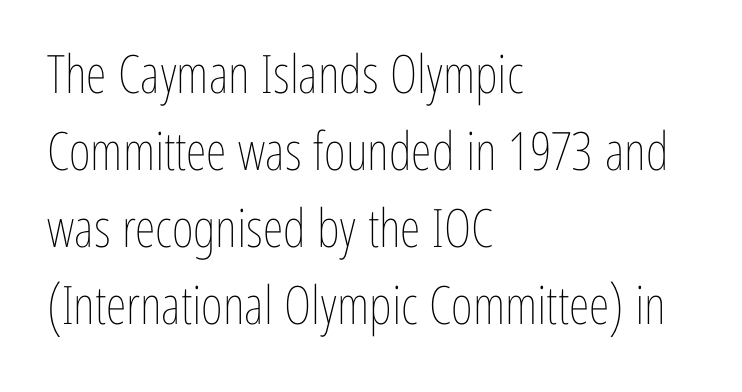
The image shows 53 px thin, condensed type, upright; set left-aligned, normal line spacing (1.45x), normal letter spacing, not underlined; low stroke contrast and a medium x-height.
